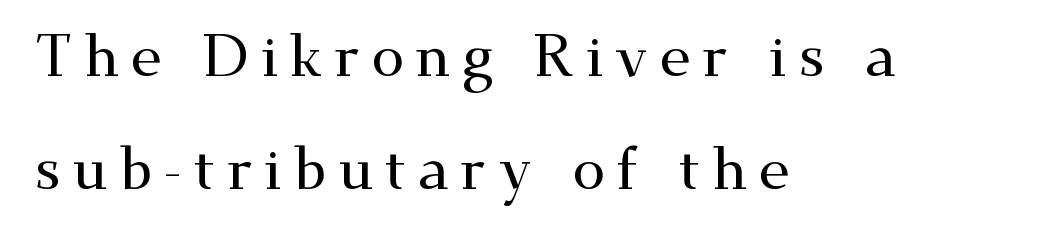
Q: Is the text italic (slanted)? A: No, it is upright.
Q: Is the typeface a serif or a sans-serif typeface? A: Serif.
Q: Is the text underlined? A: No.
Q: How is the paragraph aligned? A: Left-aligned.
Q: Is the spacing between lines tight, normal or loose? A: Loose.
Q: Width (condensed, normal, or wide)? A: Wide.
Q: Stroke contrast? A: Medium.
Q: x-height? A: Small.
Q: Monospaced? A: No.
